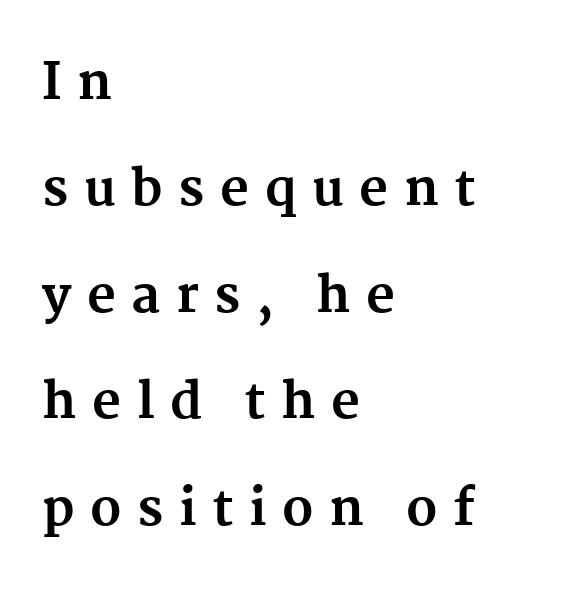
Each new line begins a long way beneath the previous one. In terms of weight, the rendering is a true, heavy bold. One-word summary of the alignment: left. Underline: absent. The rendering inserts visible extra space after every character. Do the letters lean? They stand straight.
